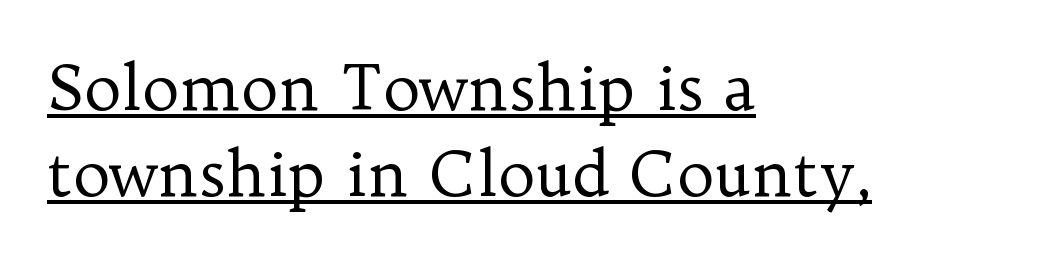
{"serif": "yes", "italic": "no", "bold": "no", "weight": "regular", "width": "normal", "stroke_contrast": "low", "x_height": "medium", "monospaced": "no", "underline": "yes", "align": "left", "line_spacing": "normal", "line_spacing_ratio": 1.36, "letter_spacing": "normal", "letter_spacing_em": 0.0, "glyph_px": 63}
